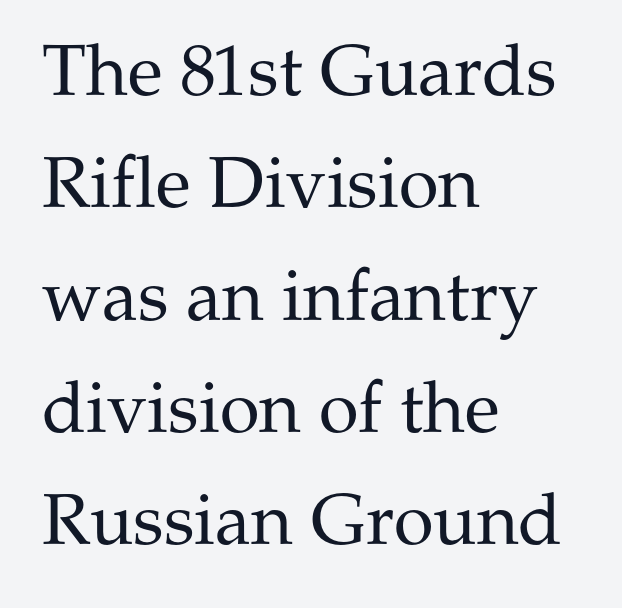
The passage shown is not bold in any degree. In terms of leading, this rendering sits right in the middle. A student would call this left alignment; a typographer would say flush left, rag right. Vertical strokes here are truly vertical.
